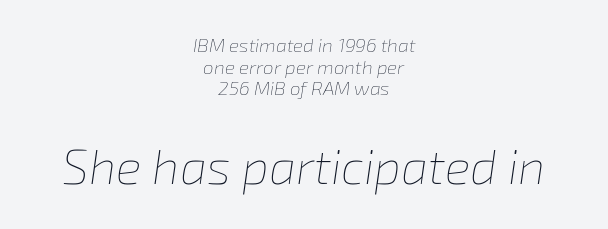
The image shows 48 px thin type, italic (leaning right); set centered, tight line spacing (1.14x), normal letter spacing, not underlined; the second (bottom) block is 2.53x larger; low stroke contrast and a medium x-height.
